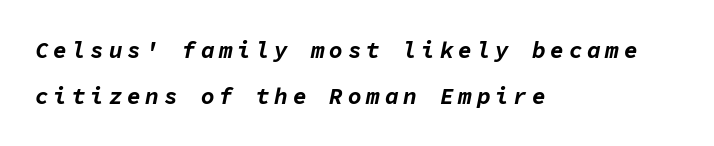
Yep, that's italic — everything's leaning. The compositor pushed each line to the left boundary. A bare baseline throughout the passage. The passage shown stacks its lines with a broad gap. Bold? Absolutely — the strokes are thick and heavy. Honestly, the letter spacing is so wide it's the main thing you notice.
